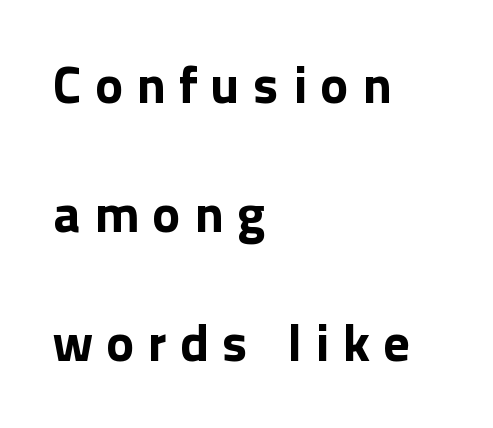
{"serif": "no", "italic": "no", "bold": "yes", "weight": "bold", "width": "normal", "x_height": "medium", "monospaced": "no", "underline": "no", "align": "left", "line_spacing": "loose", "line_spacing_ratio": 2.43, "letter_spacing": "wide", "letter_spacing_em": 0.25, "glyph_px": 53}
